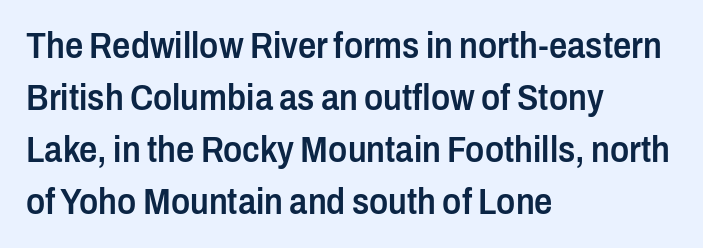
Q: Is the text bold? A: Semi-bold.
Q: Is the text italic (slanted)? A: No, it is upright.
Q: Is the typeface a serif or a sans-serif typeface? A: Sans-serif.
Q: Is the text underlined? A: No.
Q: How is the paragraph aligned? A: Left-aligned.
Q: Is the spacing between letters normal or unusually wide? A: Normal.
Q: Is the spacing between lines tight, normal or loose? A: Normal.
Q: Width (condensed, normal, or wide)? A: Condensed.
Q: Stroke contrast? A: Low.
Q: x-height? A: Medium.
Q: Monospaced? A: No.
